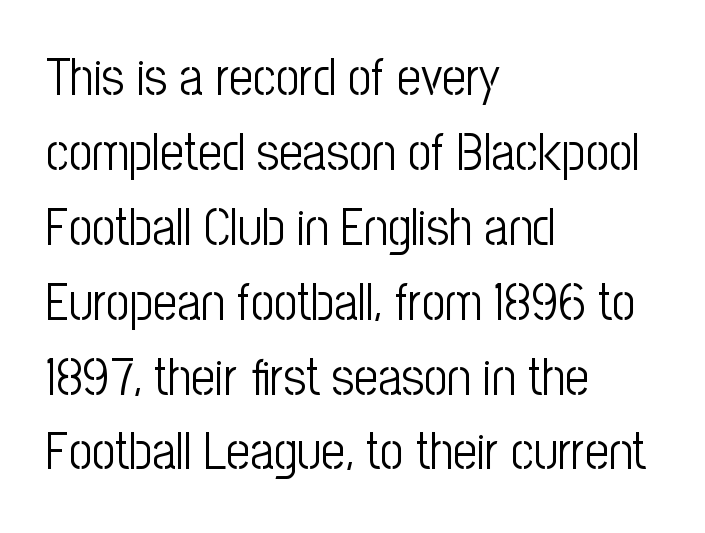
A typesetter would label this face a sans. Stroke thickness stays within the range of a standard reading face or lighter. This rendering features lettering with no underline. Where is the straight margin? On the left. Italic? Not at all — the glyphs are vertical. Each new line begins a customary step beneath the previous one.
